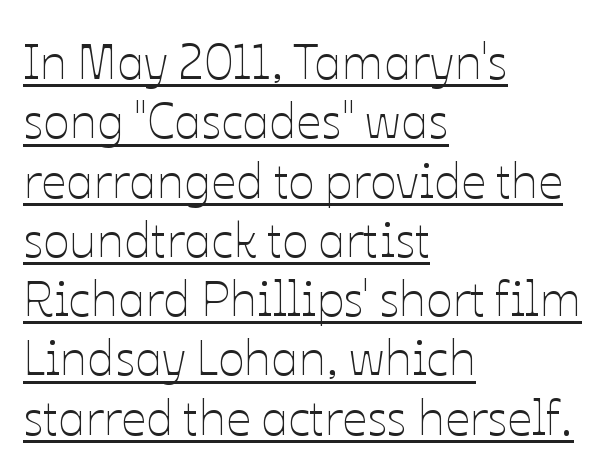
{"italic": "no", "bold": "no", "weight": "thin", "width": "normal", "stroke_contrast": "low", "x_height": "medium", "monospaced": "no", "underline": "yes", "align": "left", "line_spacing_ratio": 1.21, "letter_spacing": "normal", "letter_spacing_em": 0.0, "glyph_px": 49}
